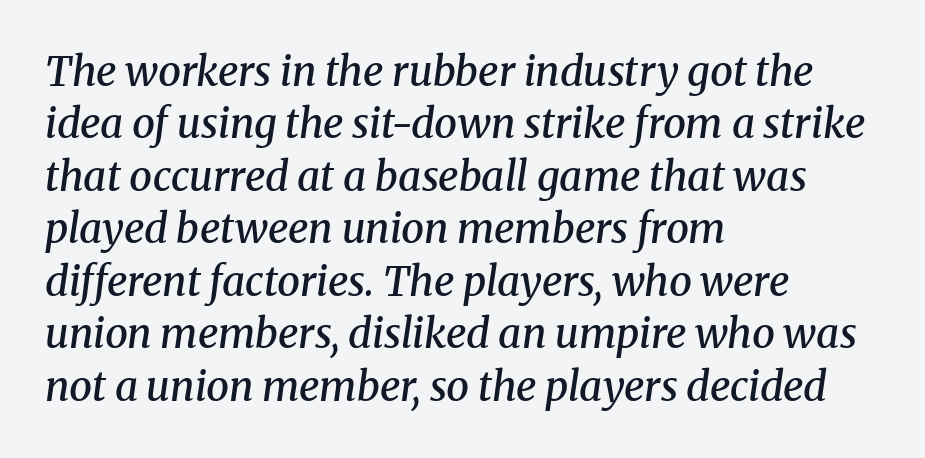
Bare-footed words on every line. The characters look somewhat weighty, a semibold short of true bold. Each word holds together tightly as a unit, with standard inter-letter gaps. An italicized treatment has been applied to the whole sample. Note the varied advance widths — an 'i' is clearly narrower than an 'm'.
